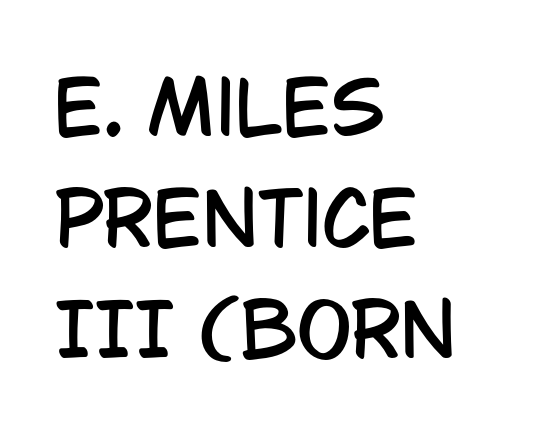
All the whitespace from short lines collects on the right. Honestly, there is no underline to notice here at all. Letter spacing: default. Is there much room between lines? A standard amount, neither cramped nor airy. This rendering employs a face without finishing strokes, i.e., a sans-serif.
